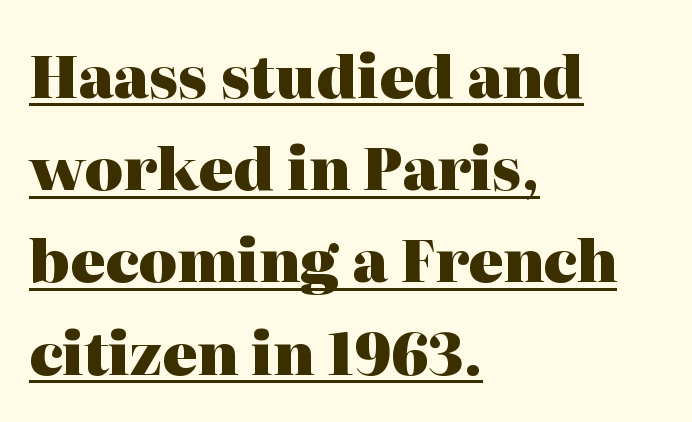
Notice how the passage keeps a crisp vertical edge on the left only. These lines carry a lot of weight — the face is fully bold. There is no visible air inserted between adjacent glyphs. This sample uses a serif face.
